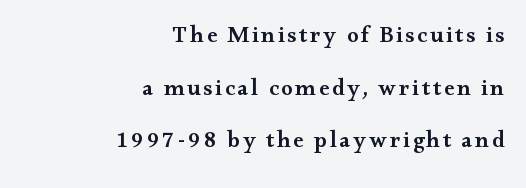
The image shows 23 px text type, upright; set right-aligned, loose line spacing (2.29x), not underlined.
